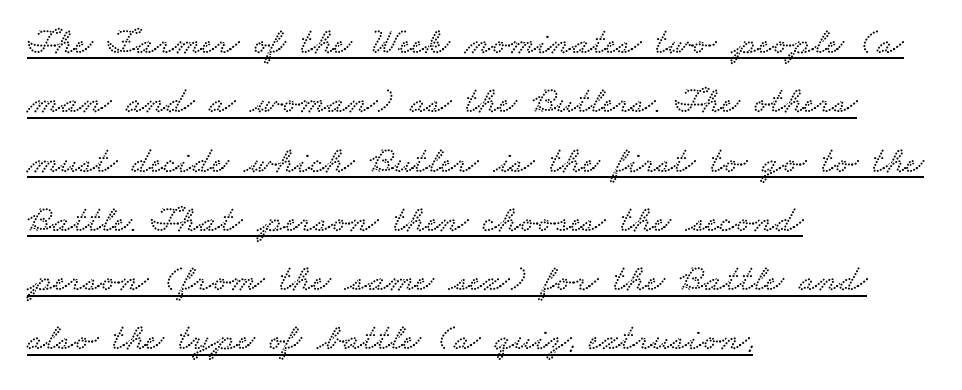
The image shows 38 px wide serif type; set left-aligned, normal line spacing (1.56x), normal letter spacing, underlined; low stroke contrast and a small x-height.
